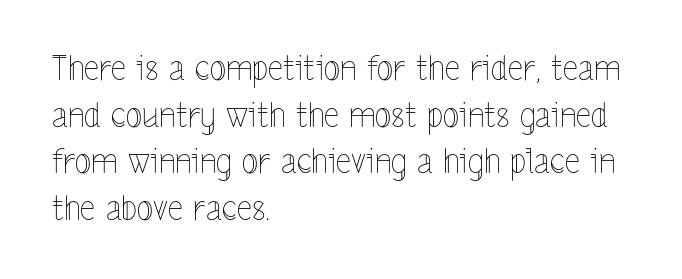
{"italic": "no", "bold": "no", "weight": "thin", "width": "condensed", "x_height": "medium", "monospaced": "no", "underline": "no", "align": "left", "line_spacing": "normal", "line_spacing_ratio": 1.37, "letter_spacing": "normal", "letter_spacing_em": 0.0, "glyph_px": 34}
